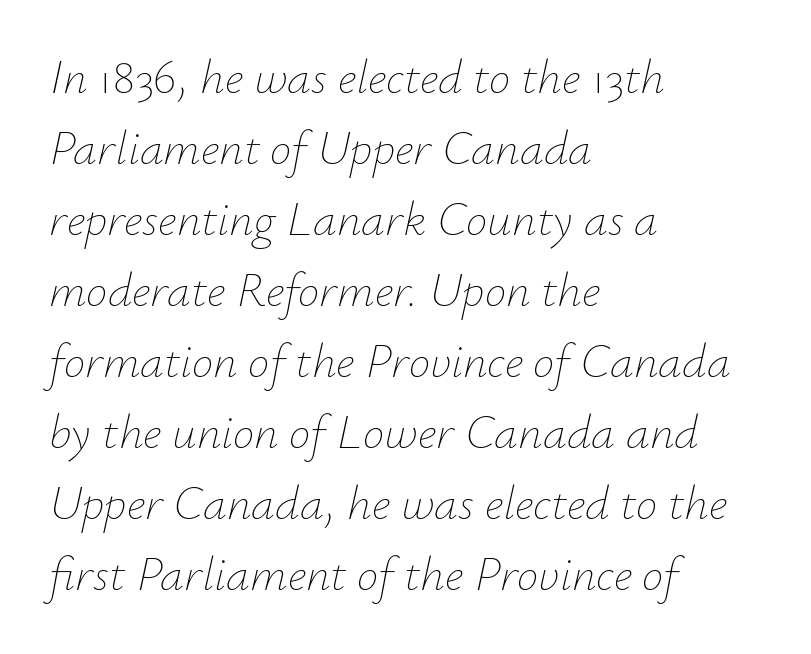
The baseline area is clear. Is the letter spacing exaggerated? No — it looks like the ordinary default. The letters advance in unequal steps, a hallmark of proportional type. The passage shown is not bold in any degree.
